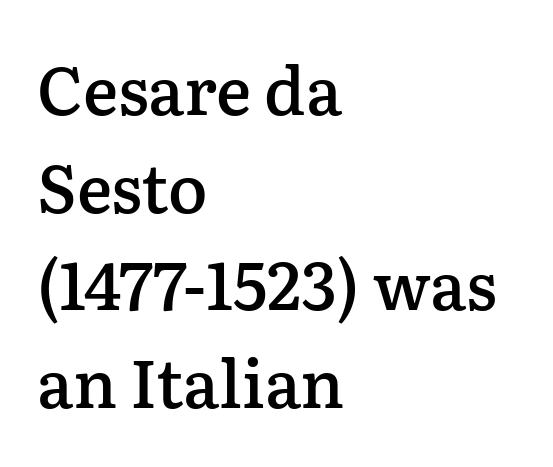
The image shows 66 px semibold serif type, upright; set left-aligned, normal line spacing (1.48x), normal letter spacing, not underlined; low stroke contrast and a medium x-height.
